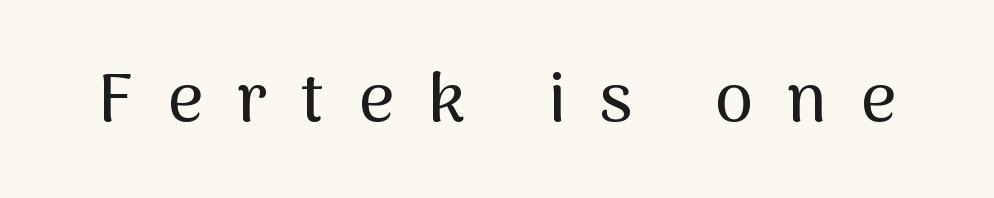
The image shows 69 px sans-serif type, upright; set unusually wide letter spacing (+0.49 em), not underlined; medium stroke contrast and a medium x-height.
